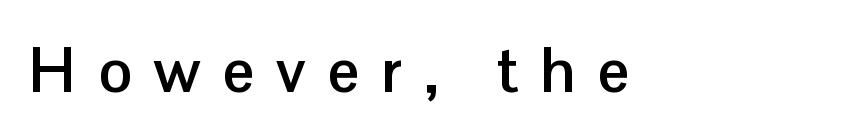
The image shows 63 px semibold sans-serif type, upright; set left-aligned, unusually wide letter spacing (+0.35 em), not underlined; low stroke contrast and a medium x-height.
